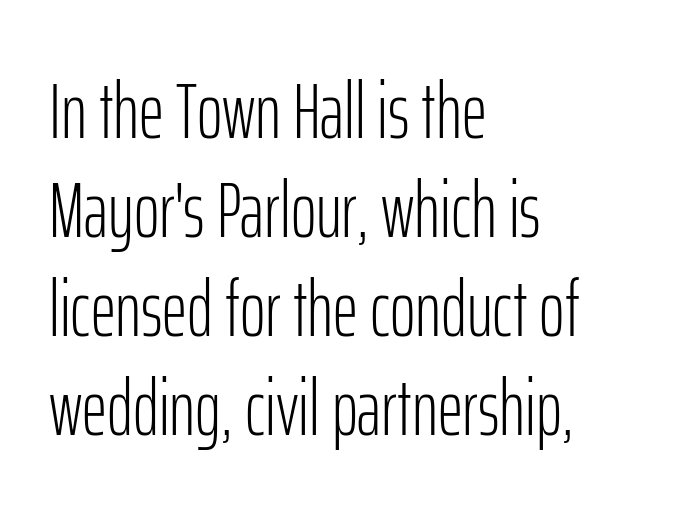
The image shows 78 px light, condensed sans-serif type, upright; set left-aligned, normal line spacing (1.27x), normal letter spacing, not underlined; low stroke contrast and a medium x-height.
